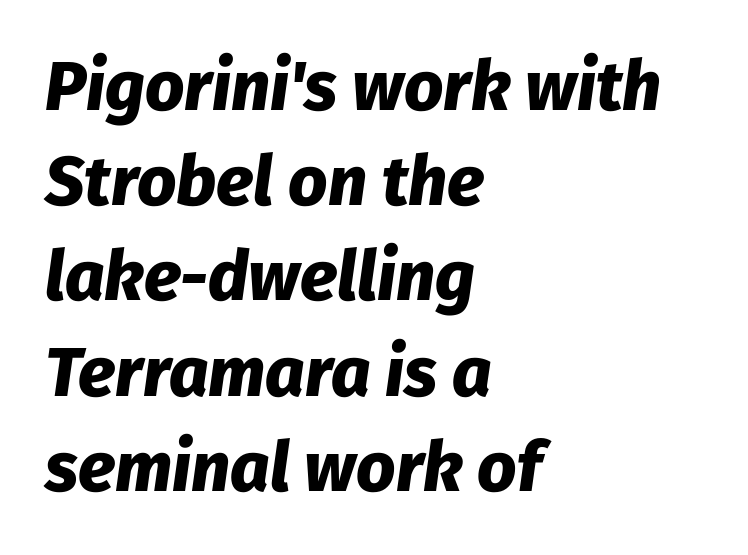
Does the copy run flush right? No — it runs flush left. Its strokes are broad and dark, the hallmark of bold type. If you drew a line through each stem, it would be angled. The vertical gap from one line to the next is medium.
